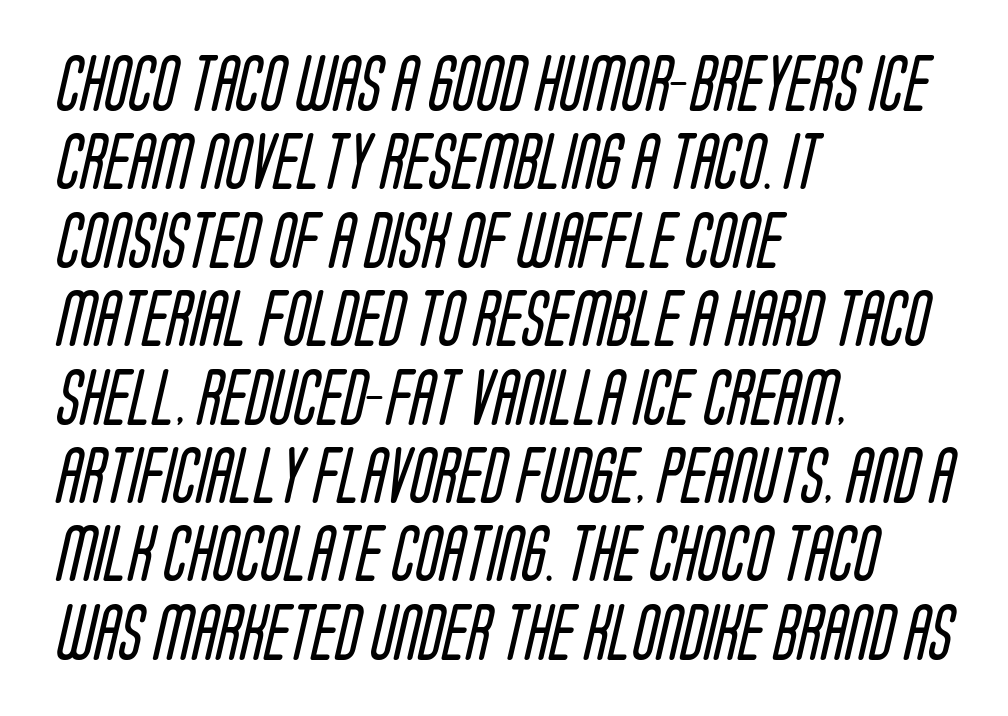
Q: Is the text bold? A: No.
Q: Is the typeface a serif or a sans-serif typeface? A: Sans-serif.
Q: Is the text underlined? A: No.
Q: How is the paragraph aligned? A: Left-aligned.
Q: Is the spacing between letters normal or unusually wide? A: Normal.
Q: Is the spacing between lines tight, normal or loose? A: Normal.
Q: Width (condensed, normal, or wide)? A: Condensed.
Q: Stroke contrast? A: Low.
Q: x-height? A: Large.
Q: Monospaced? A: No.
